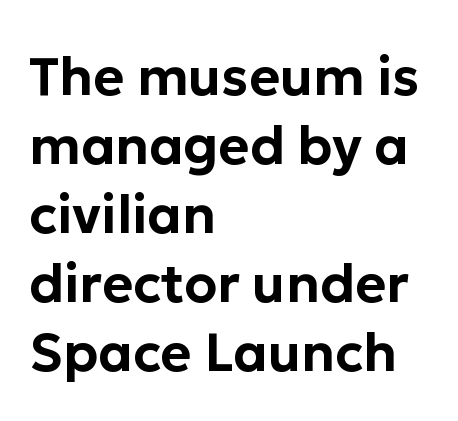
The image shows 53 px sans-serif type, upright; set left-aligned, normal line spacing (1.3x), normal letter spacing, not underlined; low stroke contrast and a medium x-height.
